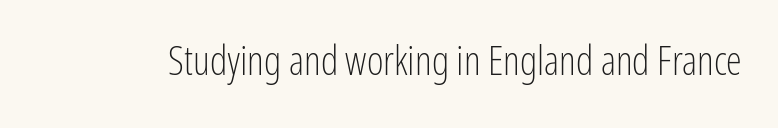
The letters stand straight up with perfectly vertical stems. The text was rendered using a sans face with plain stroke endings. Glance below the letters and you will spot only blank space. A light-to-regular cut is what we see here.
